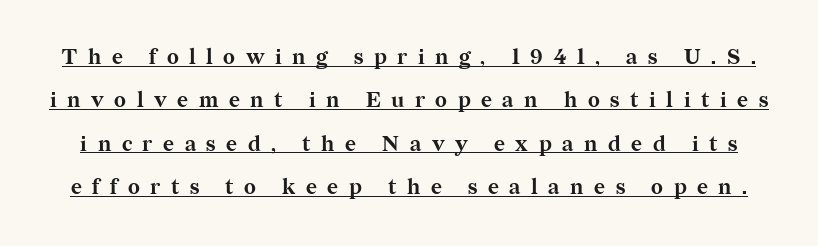
The image shows 21 px bold type, upright; set loose line spacing (2.06x), unusually wide letter spacing (+0.5 em), underlined.
